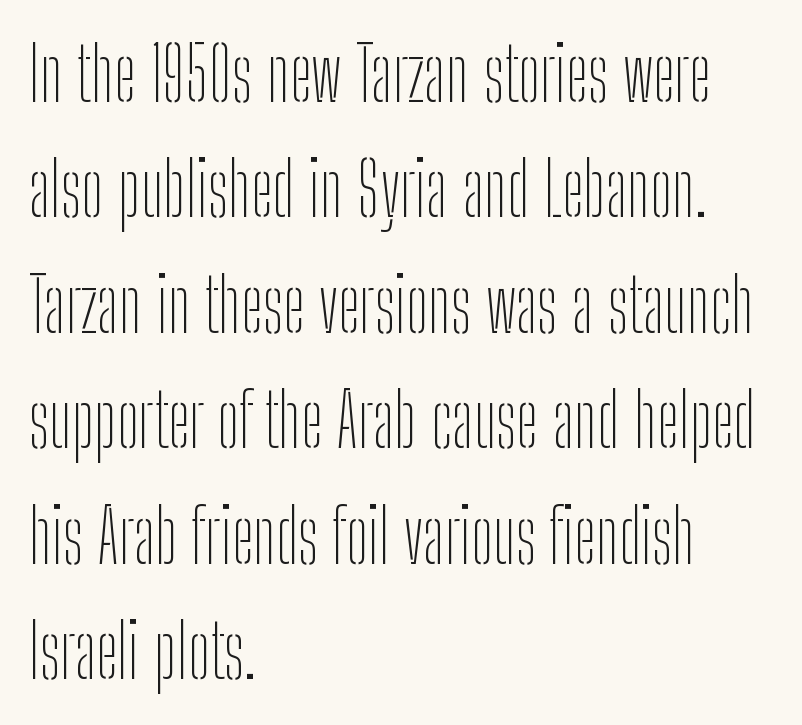
The horizontal fit of the characters is conventional and even. Character widths vary here, with narrow letters taking less room than wide ones. Students, observe: this is what conventionally led text looks like. This sample uses a sans-serif face. Caption: multi-line text, flush left, ragged right. The strokes are not fattened; the text isn't bold.
